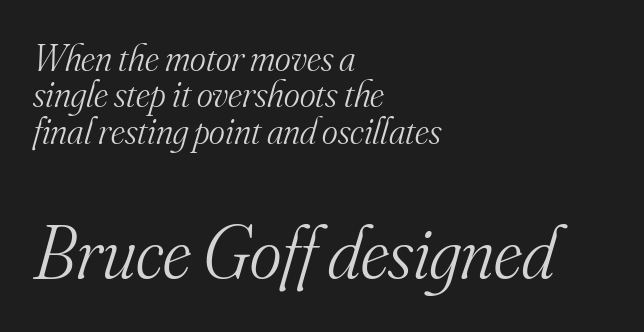
Q: Is the text bold? A: No.
Q: Is the text italic (slanted)? A: Yes, it leans right by about 16 degrees.
Q: Is the typeface a serif or a sans-serif typeface? A: Serif.
Q: Is the text underlined? A: No.
Q: How is the paragraph aligned? A: Left-aligned.
Q: Is the spacing between letters normal or unusually wide? A: Normal.
Q: Is the spacing between lines tight, normal or loose? A: Tight.
Q: Which block of text is set in a larger size, the first (top) or the second (bottom)? A: The second (bottom) one.
Q: Width (condensed, normal, or wide)? A: Normal.
Q: Stroke contrast? A: Medium.
Q: x-height? A: Small.
Q: Monospaced? A: No.
